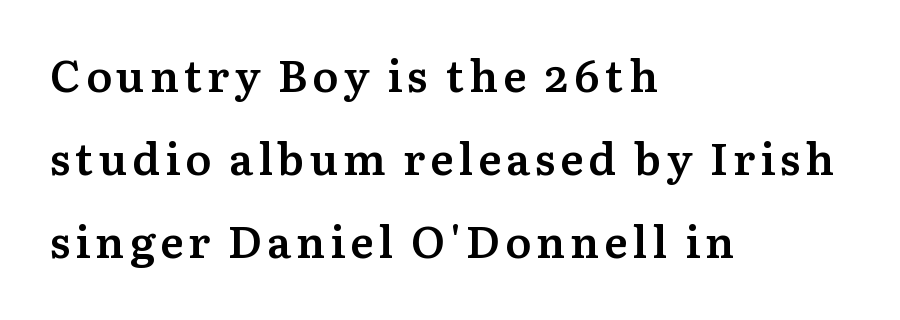
{"serif": "yes", "italic": "no", "bold": "semi", "weight": "semibold", "width": "normal", "stroke_contrast": "medium", "x_height": "medium", "monospaced": "no", "underline": "no", "align": "left", "line_spacing_ratio": 1.89, "glyph_px": 44}
